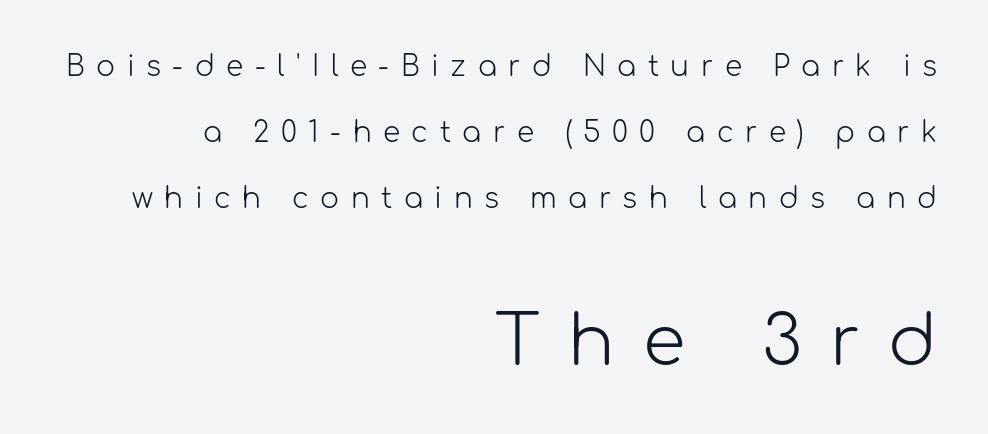
{"serif": "no", "italic": "no", "bold": "no", "weight": "light", "width": "normal", "stroke_contrast": "low", "x_height": "medium", "monospaced": "no", "underline": "no", "align": "right", "line_spacing": "loose", "line_spacing_ratio": 2.36, "letter_spacing": "wide", "letter_spacing_em": 0.41, "larger_block": "second", "size_ratio": 2.46, "glyph_px": 69}
